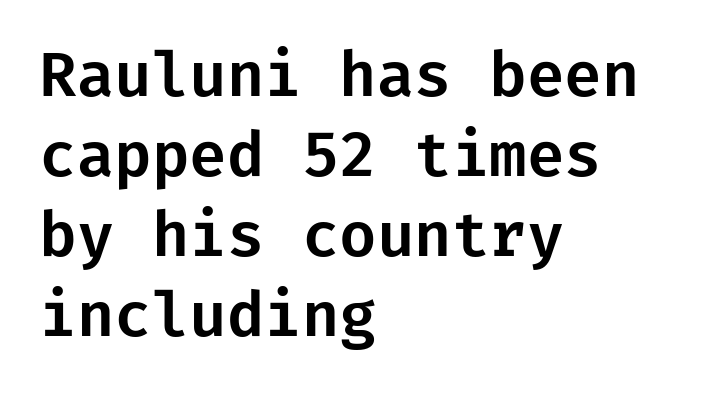
The image shows 61 px sans-serif type, upright; set left-aligned, normal line spacing (1.31x), normal letter spacing, not underlined; low stroke contrast and a medium x-height.
